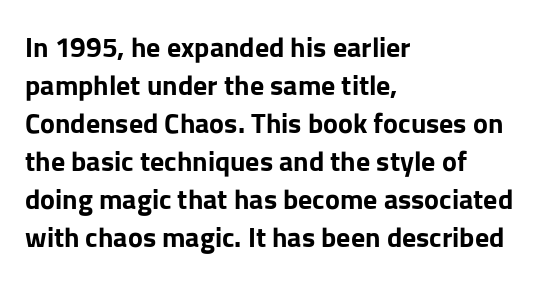
Q: Is the text bold? A: Yes.
Q: Is the text italic (slanted)? A: No, it is upright.
Q: Is the typeface a serif or a sans-serif typeface? A: Sans-serif.
Q: Is the text underlined? A: No.
Q: How is the paragraph aligned? A: Left-aligned.
Q: Is the spacing between letters normal or unusually wide? A: Normal.
Q: Is the spacing between lines tight, normal or loose? A: Normal.
Q: Width (condensed, normal, or wide)? A: Normal.
Q: Stroke contrast? A: Low.
Q: x-height? A: Medium.
Q: Monospaced? A: No.
